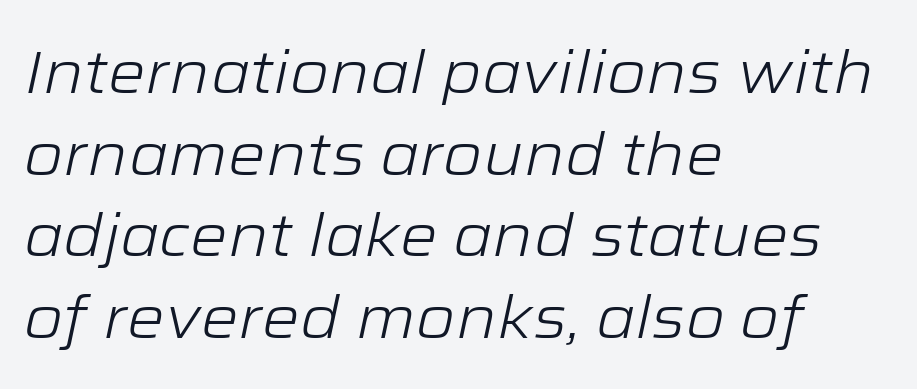
{"italic": "yes", "lean": "right", "slant_degrees": 12, "bold": "no", "weight": "light", "width": "wide", "stroke_contrast": "low", "x_height": "medium", "monospaced": "no", "underline": "no", "align": "left", "line_spacing": "normal", "line_spacing_ratio": 1.36, "letter_spacing": "normal", "letter_spacing_em": 0.0, "glyph_px": 60}
